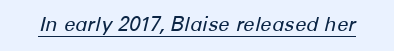
{"italic": "yes", "lean": "right", "slant_degrees": 12, "bold": "no", "underline": "yes", "letter_spacing": "normal", "letter_spacing_em": 0.0, "glyph_px": 20}
